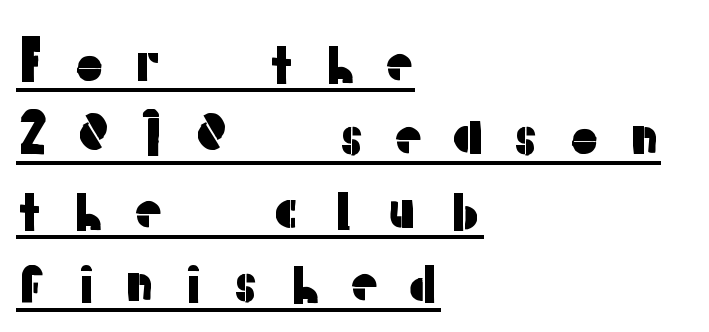
{"serif": "no", "italic": "no", "width": "normal", "stroke_contrast": "low", "x_height": "medium", "monospaced": "no", "underline": "yes", "align": "left", "line_spacing": "normal", "line_spacing_ratio": 1.36, "letter_spacing": "wide", "letter_spacing_em": 0.5, "glyph_px": 54}
